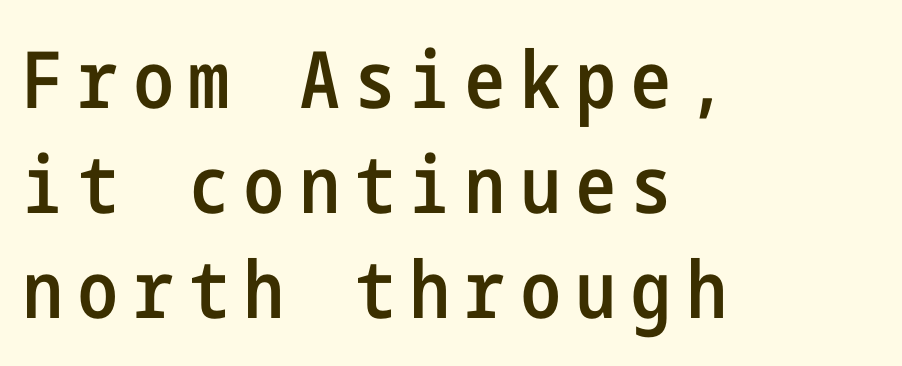
Q: Is the text bold? A: Semi-bold.
Q: Is the text italic (slanted)? A: No, it is upright.
Q: Is the typeface a serif or a sans-serif typeface? A: Sans-serif.
Q: Is the text underlined? A: No.
Q: How is the paragraph aligned? A: Left-aligned.
Q: Is the spacing between letters normal or unusually wide? A: Unusually wide.
Q: Is the spacing between lines tight, normal or loose? A: Normal.
Q: Width (condensed, normal, or wide)? A: Condensed.
Q: Stroke contrast? A: Low.
Q: x-height? A: Medium.
